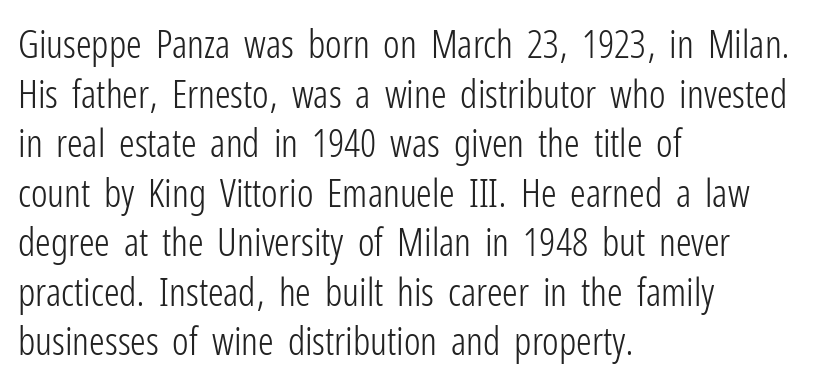
The image shows 39 px light, condensed sans-serif type, upright; set left-aligned, normal line spacing (1.27x), normal letter spacing, not underlined; low stroke contrast and a medium x-height.
